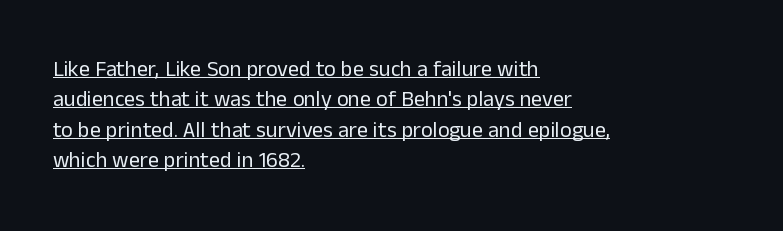
Q: Is the text bold? A: No.
Q: Is the text italic (slanted)? A: No, it is upright.
Q: Is the text underlined? A: Yes.
Q: How is the paragraph aligned? A: Left-aligned.
Q: Is the spacing between letters normal or unusually wide? A: Normal.
Q: Is the spacing between lines tight, normal or loose? A: Normal.
